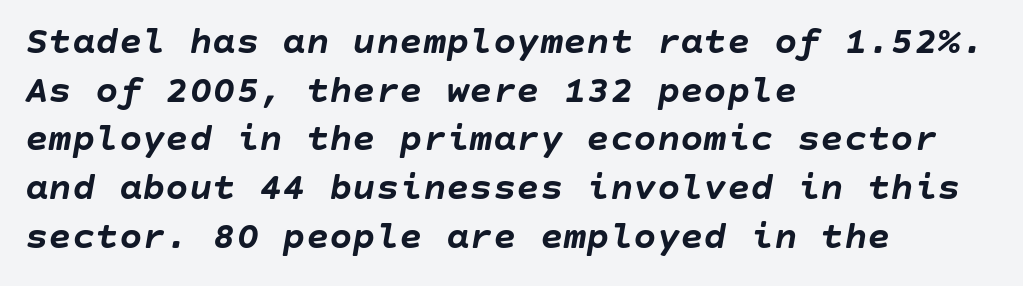
{"italic": "yes", "lean": "right", "slant_degrees": 10, "bold": "yes", "weight": "semibold", "width": "normal", "stroke_contrast": "low", "x_height": "large", "underline": "no", "align": "left", "line_spacing": "normal", "line_spacing_ratio": 1.25, "letter_spacing": "normal", "letter_spacing_em": 0.0, "glyph_px": 39}
